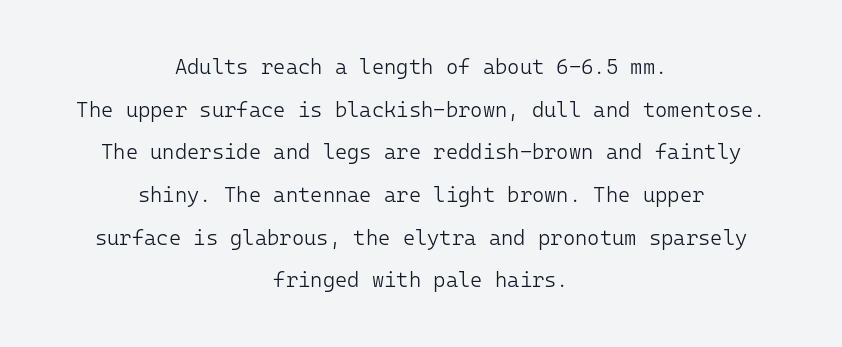
{"italic": "no", "bold": "no", "underline": "no", "align": "center", "line_spacing": "loose", "line_spacing_ratio": 2.03, "letter_spacing": "normal", "letter_spacing_em": 0.0, "glyph_px": 21}
